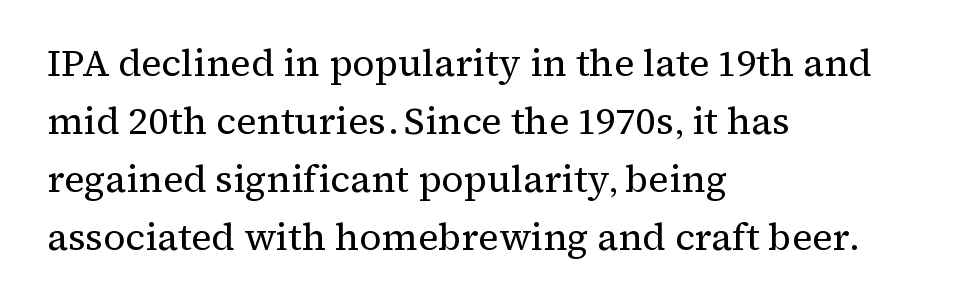
Q: Is the text bold? A: No.
Q: Is the text italic (slanted)? A: No, it is upright.
Q: Is the typeface a serif or a sans-serif typeface? A: Serif.
Q: Is the text underlined? A: No.
Q: How is the paragraph aligned? A: Left-aligned.
Q: Is the spacing between letters normal or unusually wide? A: Normal.
Q: Is the spacing between lines tight, normal or loose? A: Normal.
Q: Width (condensed, normal, or wide)? A: Normal.
Q: Stroke contrast? A: Medium.
Q: x-height? A: Medium.
Q: Monospaced? A: No.
